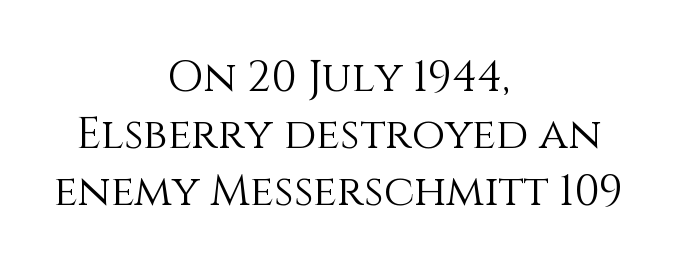
{"italic": "no", "bold": "no", "weight": "light", "width": "normal", "stroke_contrast": "medium", "x_height": "large", "monospaced": "no", "underline": "no", "align": "center", "line_spacing": "normal", "line_spacing_ratio": 1.32, "letter_spacing": "normal", "letter_spacing_em": 0.0, "glyph_px": 43}
